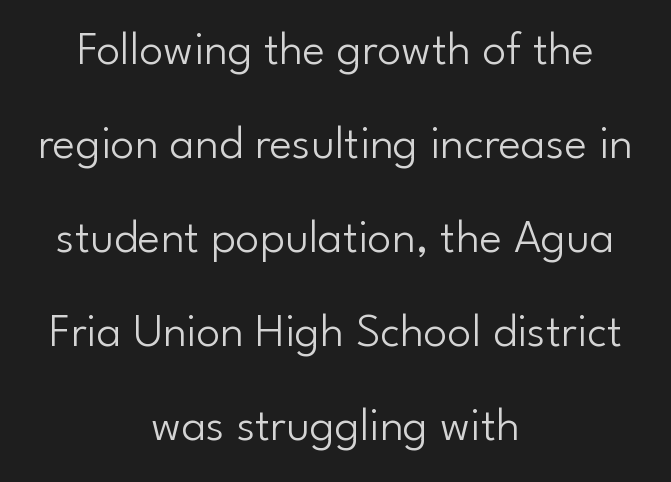
Summary of weight: not heavy and not bold. This is sans-serif lettering, the kind often seen on screens and signage. The lettering holds an erect, upright posture throughout. Baseline-to-baseline distance is far greater than the letter height.
